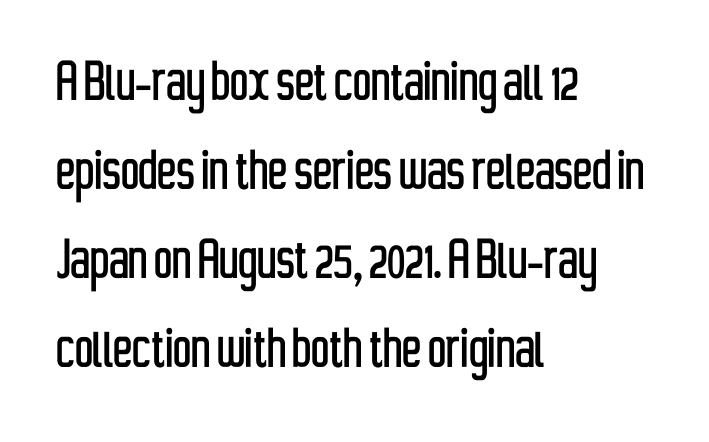
Any mark beneath the type? The region is blank. The type sits square on the baseline with zero lean. Proportional: the letters do not fall into vertical columns. Font category for this specimen: sans-serif. Compared with a centered layout, this one pins lines to the left instead.
